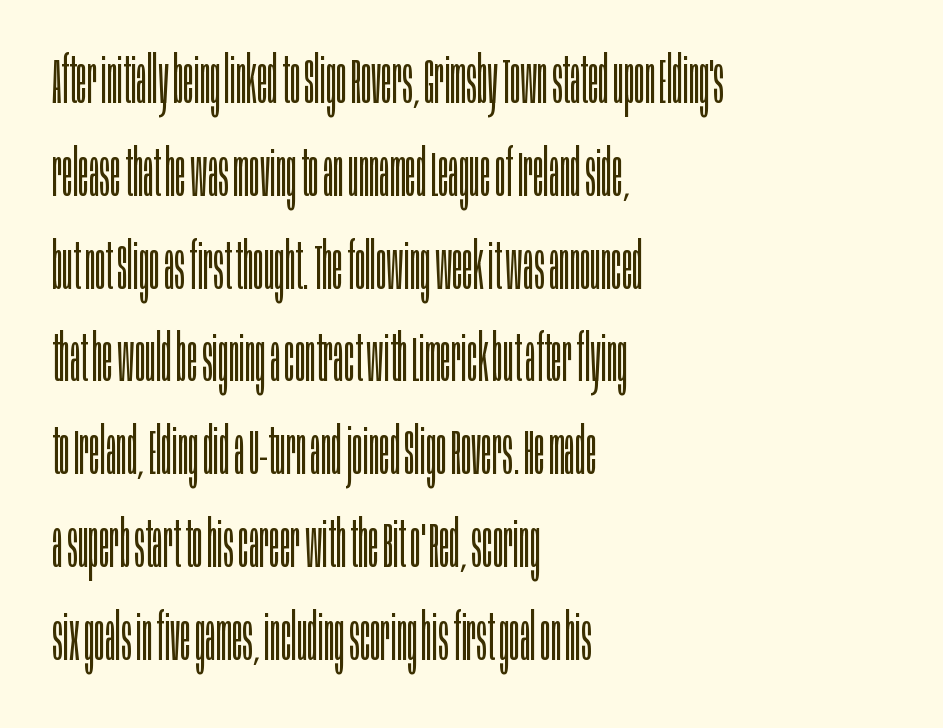
The image shows 64 px light, condensed sans-serif type, upright; set left-aligned, normal line spacing (1.45x), normal letter spacing, not underlined; low stroke contrast and a large x-height.
